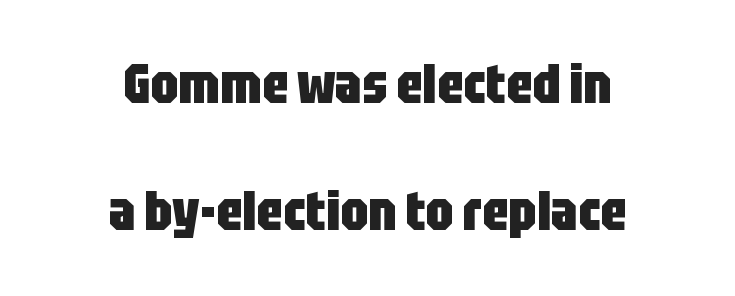
Q: Is the text bold? A: Yes.
Q: Is the text italic (slanted)? A: No, it is upright.
Q: Is the typeface a serif or a sans-serif typeface? A: Sans-serif.
Q: Is the text underlined? A: No.
Q: How is the paragraph aligned? A: Centered.
Q: Is the spacing between letters normal or unusually wide? A: Normal.
Q: Is the spacing between lines tight, normal or loose? A: Loose.
Q: Width (condensed, normal, or wide)? A: Condensed.
Q: Stroke contrast? A: Low.
Q: x-height? A: Large.
Q: Monospaced? A: No.
